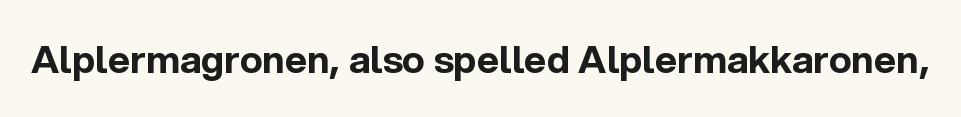
The passage shown has conventional tracking throughout. Here the designer chose a conventional face with non-uniform glyph widths. In terms of weight, the rendering is a true, heavy bold. This is sans-serif lettering, the kind often seen on screens and signage. Quick note: not italic, upright.
